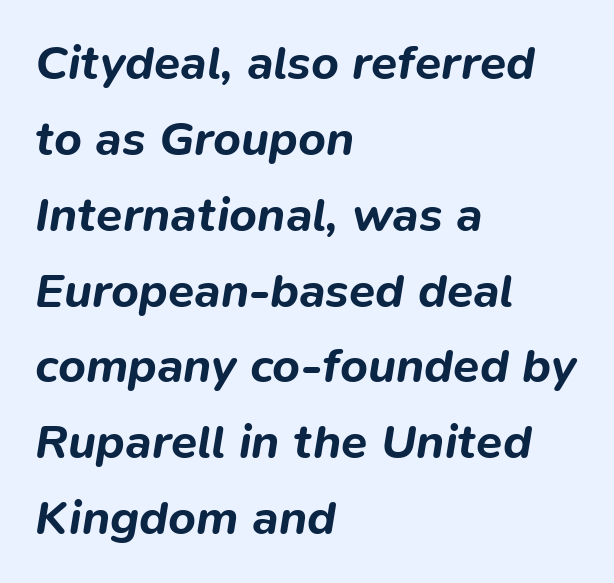
The image shows 48 px bold type, italic (leaning right); set left-aligned, normal line spacing (1.58x), normal letter spacing, not underlined; low stroke contrast and a medium x-height.
